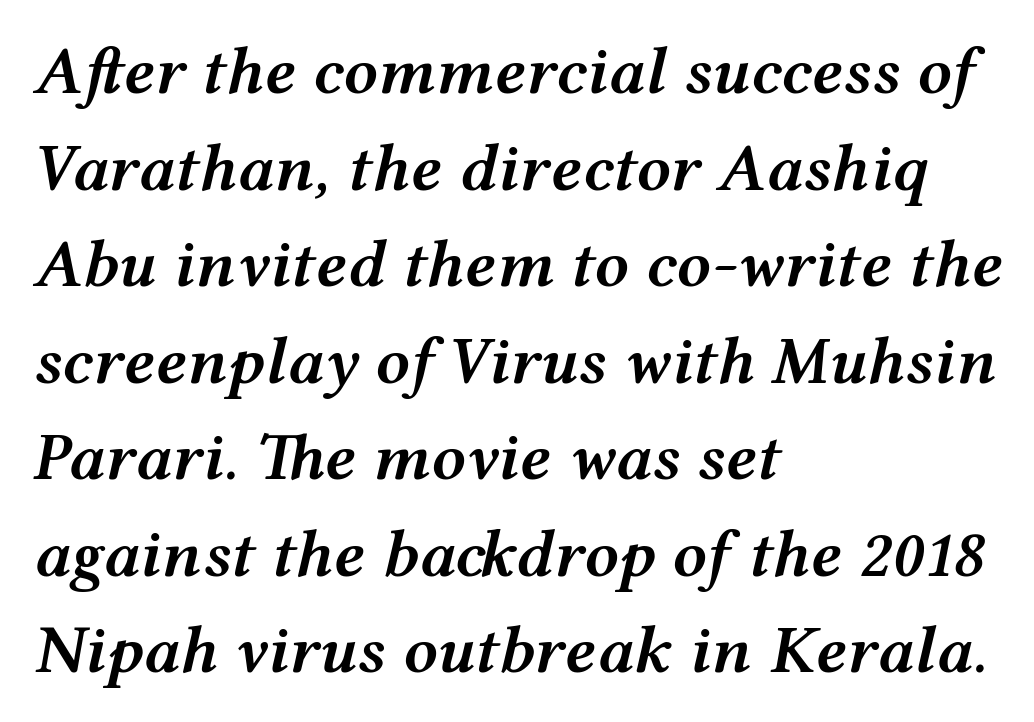
Q: Is the text bold? A: Semi-bold.
Q: Is the text italic (slanted)? A: Yes, it leans right by about 12 degrees.
Q: Is the text underlined? A: No.
Q: How is the paragraph aligned? A: Left-aligned.
Q: Is the spacing between letters normal or unusually wide? A: Normal.
Q: Is the spacing between lines tight, normal or loose? A: Normal.
Q: Width (condensed, normal, or wide)? A: Wide.
Q: Stroke contrast? A: Medium.
Q: x-height? A: Medium.
Q: Monospaced? A: No.
